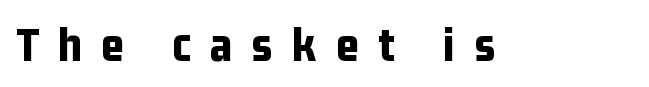
The typography opts for an upright posture over an oblique one. I'd call this a sans setting — the letters go barefoot. Here the designer chose a conventional face with non-uniform glyph widths. Weight: bold.
